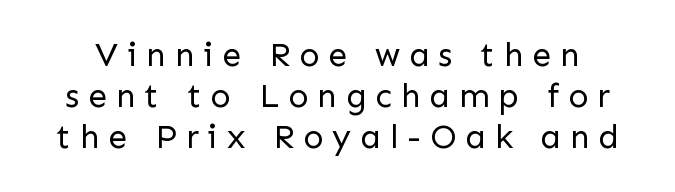
I'd call this a sans setting — the letters go barefoot. These lines were composed using upright roman letters. Descenders are the only things crossing below the line. Weight: regular or lighter.
